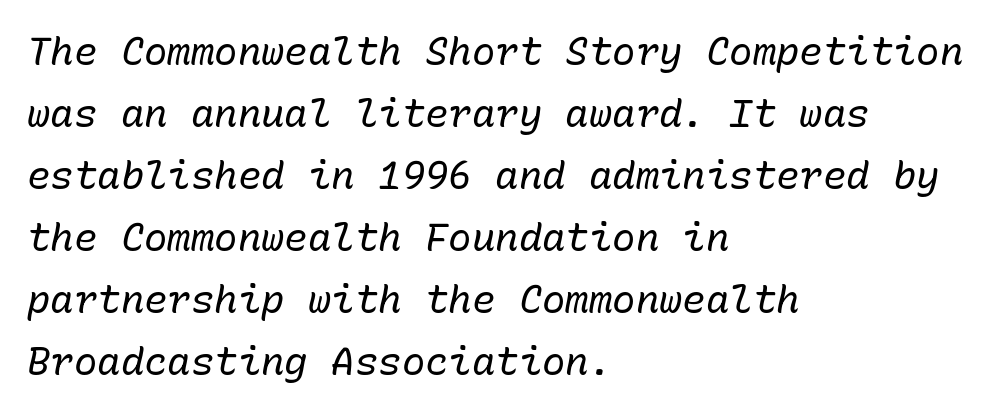
Q: Is the text bold? A: No.
Q: Is the text italic (slanted)? A: Yes, it leans right by about 10 degrees.
Q: Is the text underlined? A: No.
Q: How is the paragraph aligned? A: Left-aligned.
Q: Is the spacing between letters normal or unusually wide? A: Normal.
Q: Is the spacing between lines tight, normal or loose? A: Normal.
Q: Width (condensed, normal, or wide)? A: Normal.
Q: Stroke contrast? A: Low.
Q: x-height? A: Medium.
Q: Monospaced? A: Yes.
